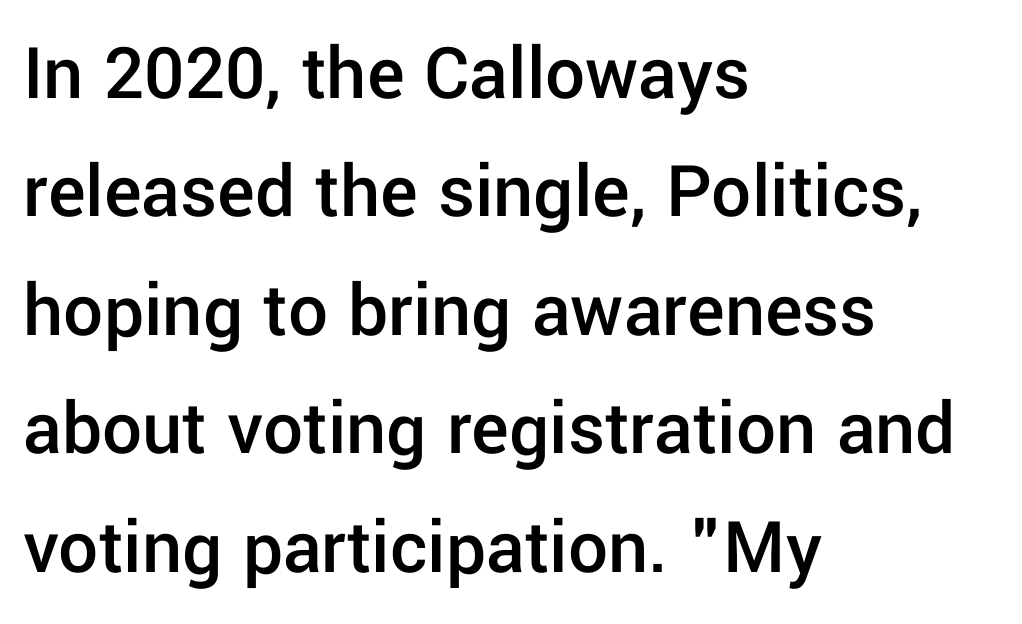
The image shows 79 px semibold sans-serif type, upright; set left-aligned, normal line spacing (1.5x), normal letter spacing, not underlined; low stroke contrast and a medium x-height.
